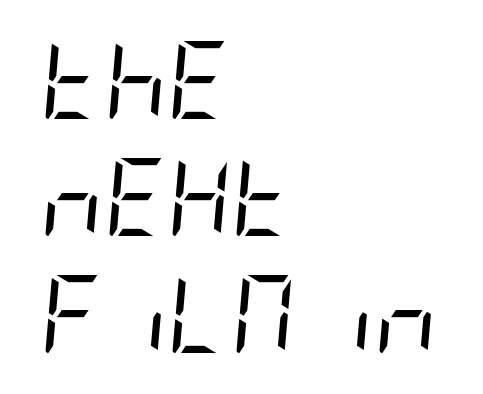
{"italic": "yes", "lean": "right", "slant_degrees": 5, "bold": "no", "weight": "regular", "width": "condensed", "stroke_contrast": "low", "x_height": "large", "underline": "no", "align": "left", "line_spacing": "normal", "line_spacing_ratio": 1.5, "letter_spacing": "normal", "letter_spacing_em": 0.0, "glyph_px": 78}
